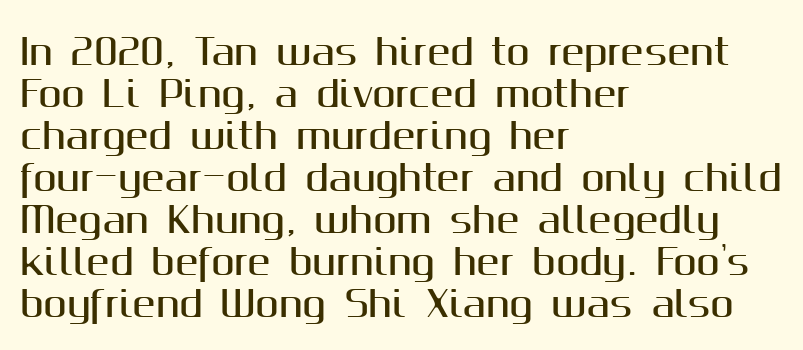
Glyph-to-glyph distance matches everyday printed text. If you drew a line through each stem, it would be perfectly vertical. Character widths vary here, with narrow letters taking less room than wide ones. The specimen omits any rule beneath the text block's lines. Grotesque or geometric, the face here clearly has no serifs. The paragraph shown leans on its left margin.
